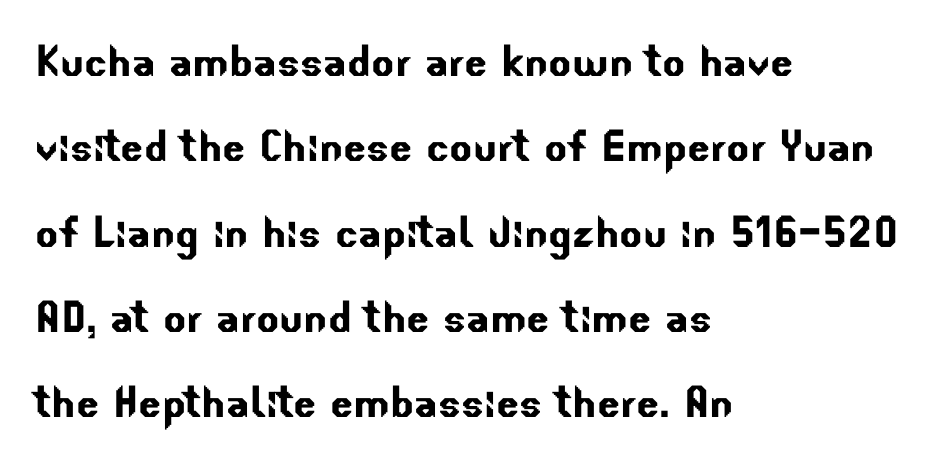
A typesetter would call this proportional, since set widths differ per character. Letter spacing: default. Summary of vertical rhythm: regular, with standard interline spacing. The ragged edge is on the right, which tells us the setting is flush left.
